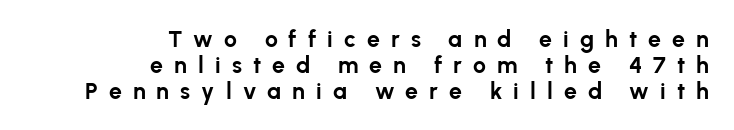
The image shows 23 px bold type, upright; set right-aligned, tight line spacing (1.13x), unusually wide letter spacing (+0.48 em), not underlined.
